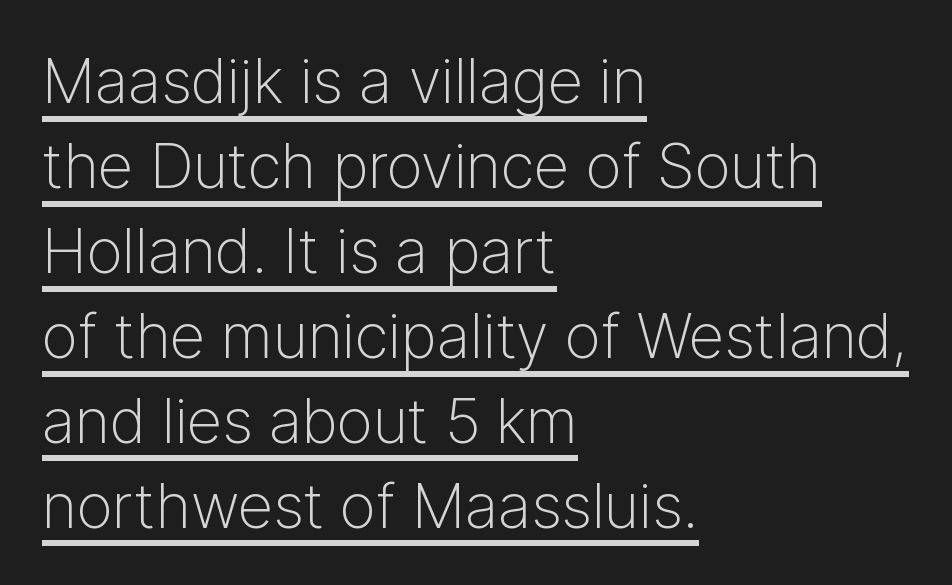
The image shows 62 px light sans-serif type, upright; set left-aligned, normal line spacing (1.37x), normal letter spacing, underlined; low stroke contrast and a medium x-height.
